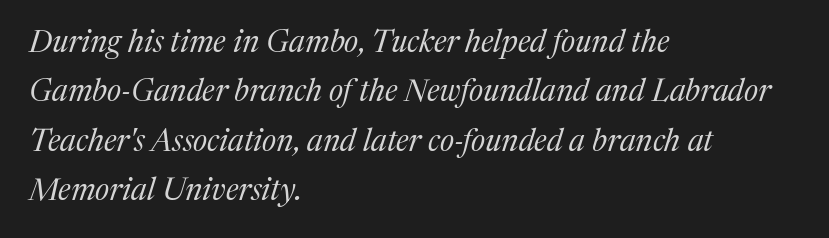
Q: Is the text bold? A: No.
Q: Is the text italic (slanted)? A: Yes, it leans right by about 17 degrees.
Q: Is the typeface a serif or a sans-serif typeface? A: Serif.
Q: Is the text underlined? A: No.
Q: How is the paragraph aligned? A: Left-aligned.
Q: Is the spacing between letters normal or unusually wide? A: Normal.
Q: Is the spacing between lines tight, normal or loose? A: Normal.
Q: Width (condensed, normal, or wide)? A: Normal.
Q: Stroke contrast? A: Medium.
Q: x-height? A: Medium.
Q: Monospaced? A: No.
